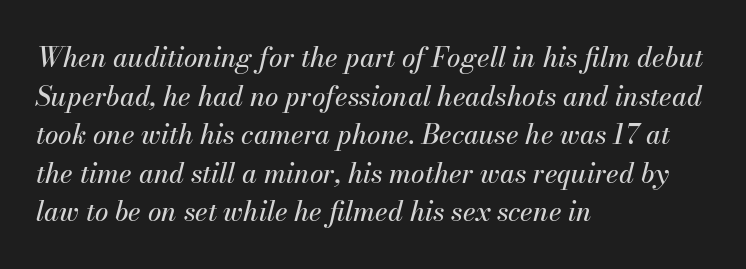
The image shows 27 px text type, italic (leaning right); set left-aligned, normal line spacing (1.43x), normal letter spacing, not underlined.
